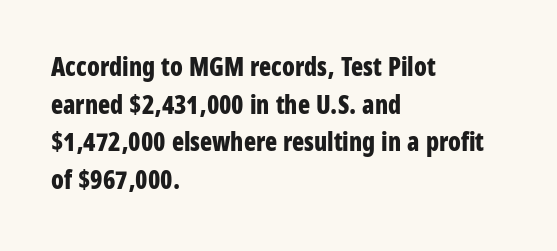
The image shows 25 px bold type, upright; set left-aligned, normal line spacing (1.51x), normal letter spacing, not underlined.
